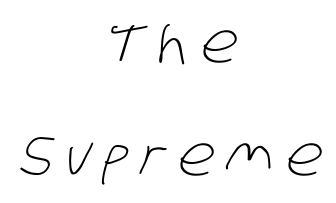
{"serif": "no", "bold": "no", "weight": "light", "width": "condensed", "stroke_contrast": "low", "x_height": "large", "monospaced": "no", "underline": "no", "align": "center", "line_spacing": "loose", "line_spacing_ratio": 2.06, "letter_spacing": "wide", "letter_spacing_em": 0.22, "glyph_px": 55}
